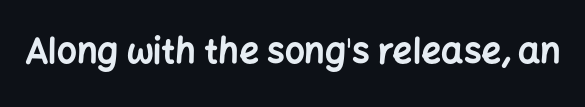
{"serif": "no", "italic": "no", "bold": "yes", "weight": "bold", "width": "normal", "stroke_contrast": "low", "x_height": "medium", "monospaced": "no", "underline": "no", "letter_spacing": "normal", "letter_spacing_em": 0.0, "glyph_px": 35}
